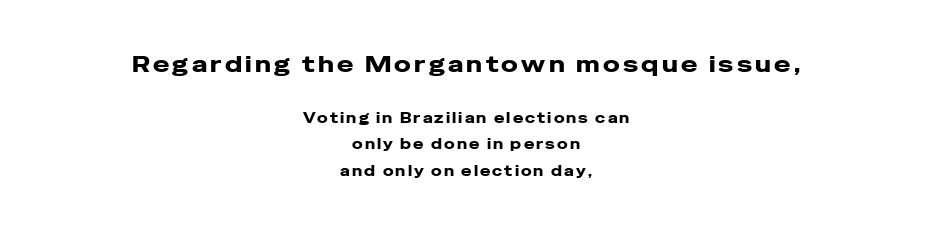
The image shows 22 px text type, upright; set centered, line spacing 1.88x, not underlined; the first (top) block is 1.57x larger.
